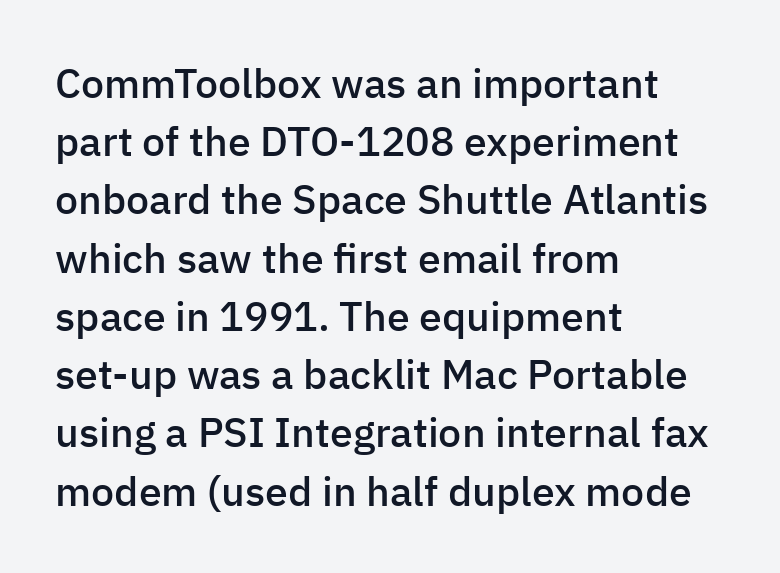
Serifs: no, the terminals of the letterforms are clean. Do the characters align in a grid? No, the font is proportional. The sample has been set in demibold, a notch under bold. The gaps between neighbouring characters are ordinary and unremarkable. Each row of text sits above clean, open space. Notice how the stems are strictly vertical — no italics here.
